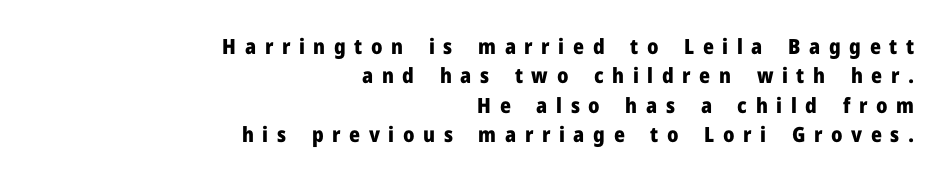
Q: Is the text bold? A: Yes.
Q: Is the text italic (slanted)? A: No, it is upright.
Q: Is the text underlined? A: No.
Q: How is the paragraph aligned? A: Right-aligned.
Q: Is the spacing between letters normal or unusually wide? A: Unusually wide.
Q: Is the spacing between lines tight, normal or loose? A: Normal.
